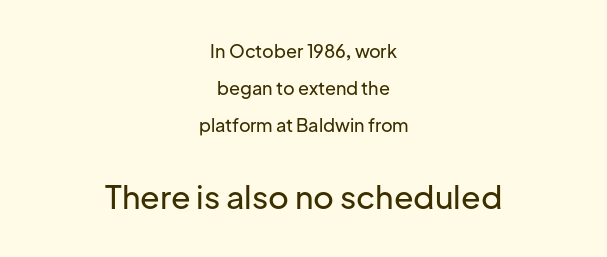
The image shows 32 px sans-serif type, upright; set centered, loose line spacing (2.05x), normal letter spacing, not underlined; the second (bottom) block is 1.78x larger; low stroke contrast and a medium x-height.
